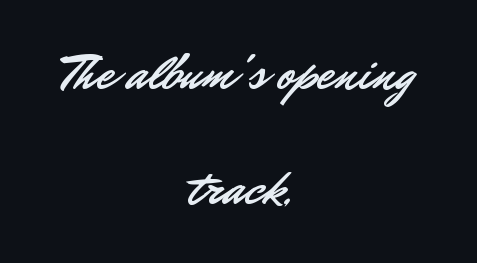
Varying glyph widths throughout — classic text-font behaviour. Examine the stroke ends and you'll find no serifs. The line-height multiplier appears high, well above default. The passage shown is not underscored anywhere.
